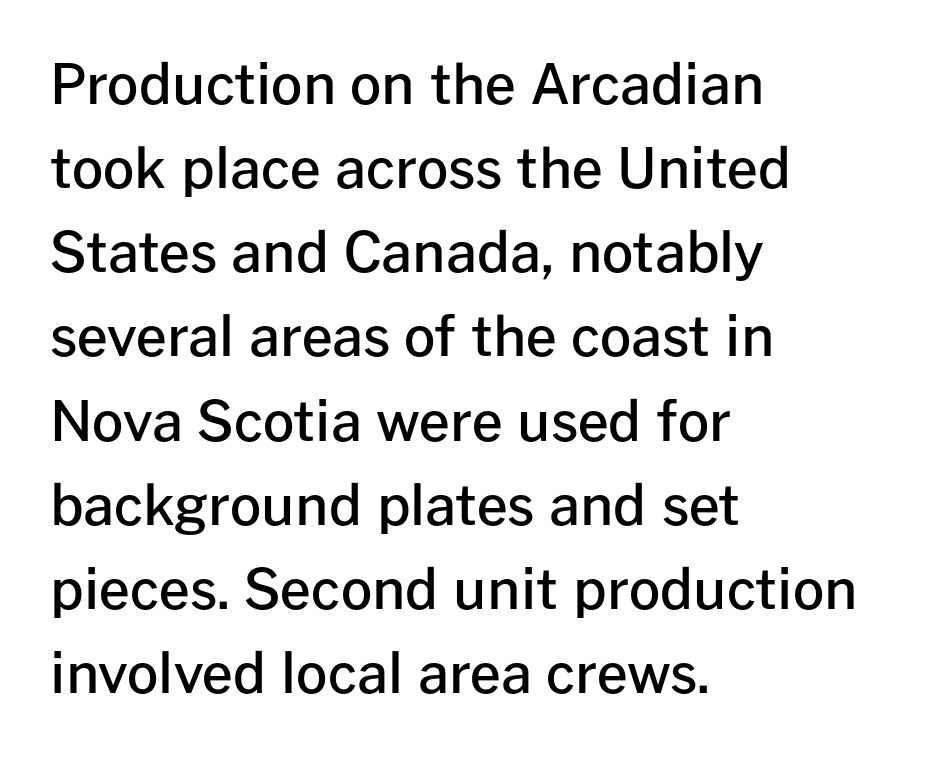
The image shows 55 px semibold sans-serif type, upright; set left-aligned, normal line spacing (1.53x), normal letter spacing, not underlined; low stroke contrast and a medium x-height.
